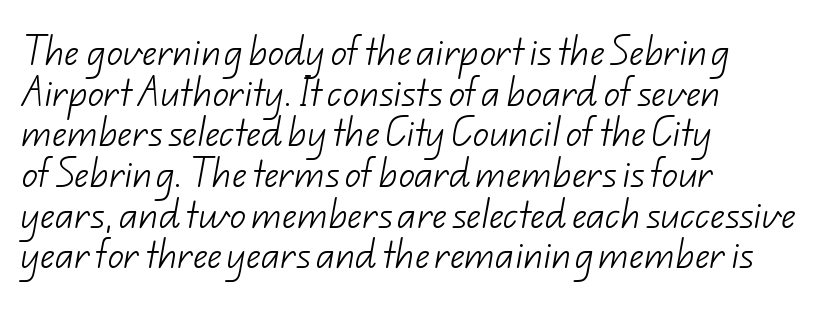
The letterforms sit shoulder to shoulder at normal distance. Think of a printed novel: that variable character pitch is what you see here. Any mark beneath the type? The region is blank. Every row of glyphs begins at an identical x-position on the left. In terms of letterform style, serifs are entirely absent. Weight: not bold — regular or lighter.
